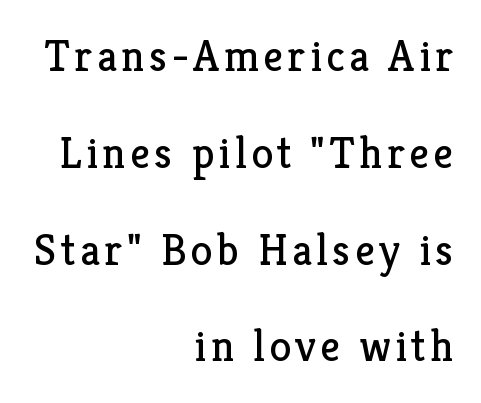
Q: Is the text bold? A: No.
Q: Is the text italic (slanted)? A: No, it is upright.
Q: Is the typeface a serif or a sans-serif typeface? A: Serif.
Q: Is the text underlined? A: No.
Q: How is the paragraph aligned? A: Right-aligned.
Q: Is the spacing between lines tight, normal or loose? A: Loose.
Q: Width (condensed, normal, or wide)? A: Normal.
Q: Stroke contrast? A: Low.
Q: x-height? A: Medium.
Q: Monospaced? A: No.
